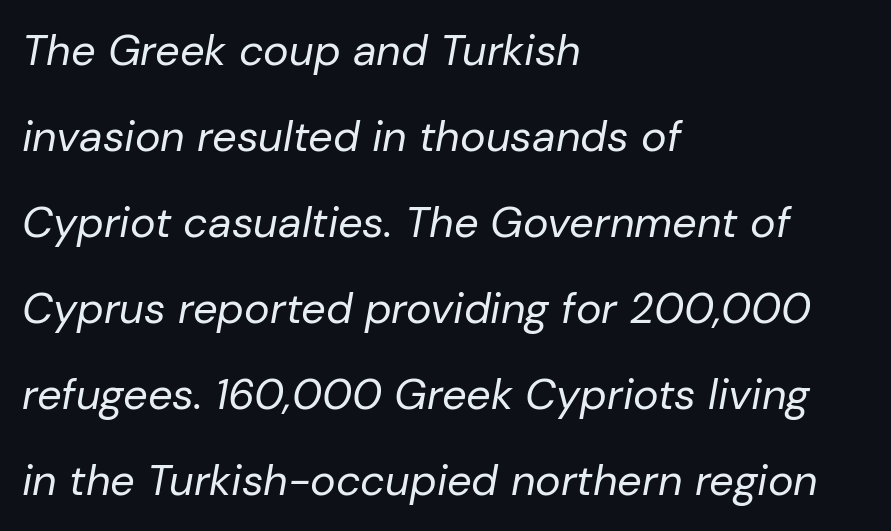
Q: Is the text bold? A: No.
Q: Is the text italic (slanted)? A: Yes, it leans right by about 10 degrees.
Q: Is the text underlined? A: No.
Q: How is the paragraph aligned? A: Left-aligned.
Q: Is the spacing between letters normal or unusually wide? A: Normal.
Q: Is the spacing between lines tight, normal or loose? A: Loose.
Q: Width (condensed, normal, or wide)? A: Normal.
Q: Stroke contrast? A: Low.
Q: x-height? A: Medium.
Q: Monospaced? A: No.
